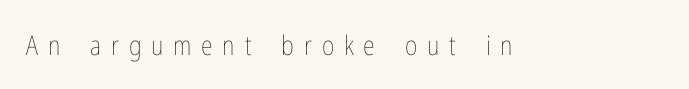
{"italic": "no", "bold": "no", "underline": "no", "letter_spacing": "wide", "letter_spacing_em": 0.36, "glyph_px": 27}
